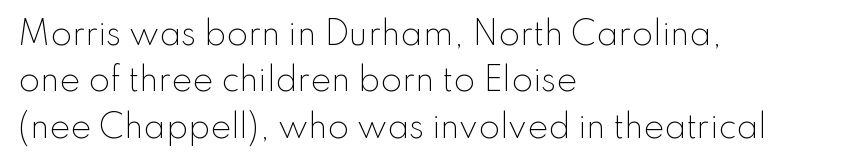
{"serif": "no", "italic": "no", "bold": "no", "weight": "light", "width": "normal", "stroke_contrast": "low", "x_height": "small", "monospaced": "no", "underline": "no", "align": "left", "line_spacing": "normal", "line_spacing_ratio": 1.5, "letter_spacing": "normal", "letter_spacing_em": 0.0, "glyph_px": 31}
